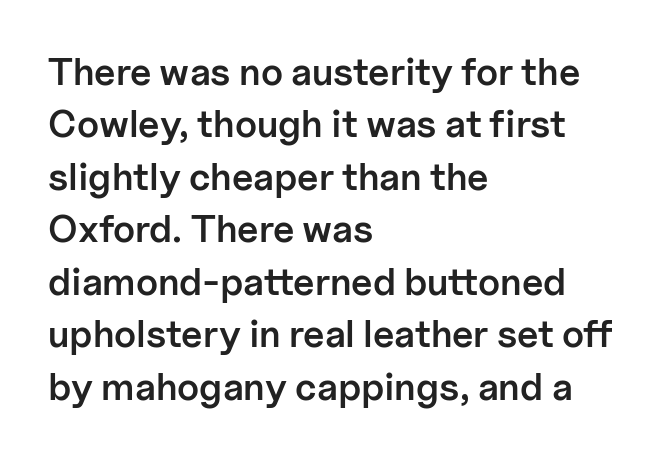
Q: Is the text bold? A: Semi-bold.
Q: Is the text italic (slanted)? A: No, it is upright.
Q: Is the typeface a serif or a sans-serif typeface? A: Sans-serif.
Q: Is the text underlined? A: No.
Q: How is the paragraph aligned? A: Left-aligned.
Q: Is the spacing between letters normal or unusually wide? A: Normal.
Q: Is the spacing between lines tight, normal or loose? A: Normal.
Q: Width (condensed, normal, or wide)? A: Normal.
Q: Stroke contrast? A: Low.
Q: x-height? A: Medium.
Q: Monospaced? A: No.
